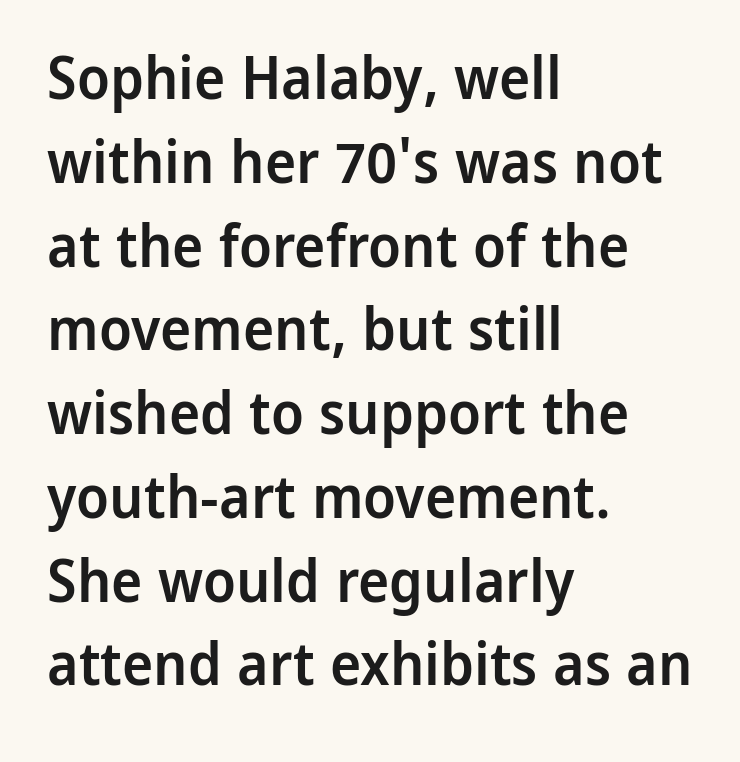
{"serif": "no", "italic": "no", "bold": "semi", "weight": "semibold", "width": "normal", "stroke_contrast": "low", "x_height": "medium", "monospaced": "no", "underline": "no", "align": "left", "line_spacing": "normal", "line_spacing_ratio": 1.42, "letter_spacing": "normal", "letter_spacing_em": 0.0, "glyph_px": 59}
